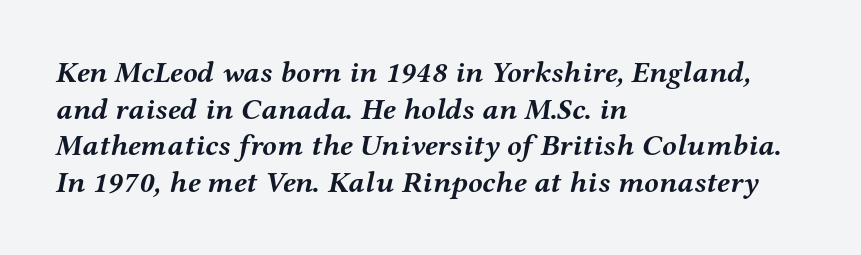
The image shows 30 px semibold, wide serif type, italic (leaning right); set left-aligned, line spacing 1.22x, normal letter spacing, not underlined; medium stroke contrast and a medium x-height.
